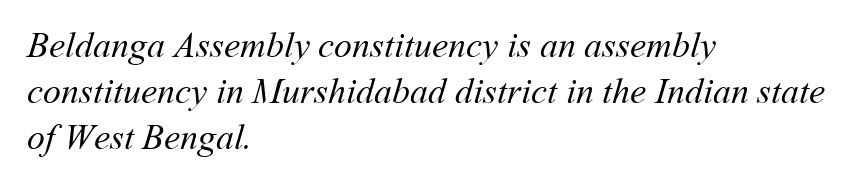
Q: Is the text bold? A: No.
Q: Is the text underlined? A: No.
Q: How is the paragraph aligned? A: Left-aligned.
Q: Is the spacing between letters normal or unusually wide? A: Normal.
Q: Is the spacing between lines tight, normal or loose? A: Normal.
Q: Width (condensed, normal, or wide)? A: Normal.
Q: Stroke contrast? A: Medium.
Q: x-height? A: Medium.
Q: Monospaced? A: No.
